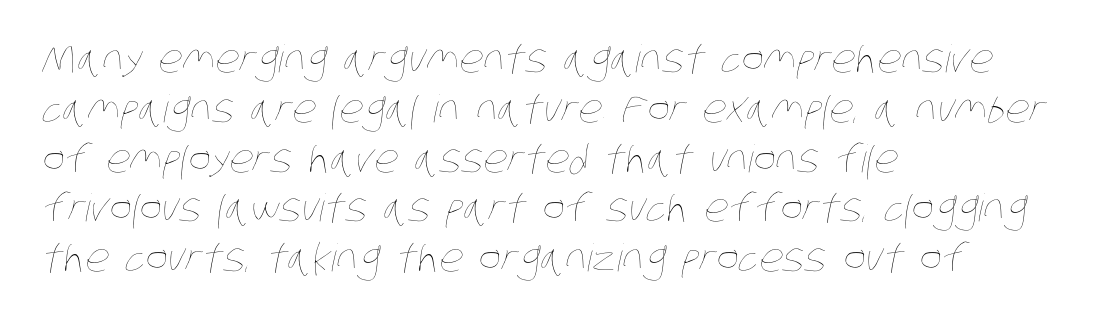
Q: Is the text bold? A: No.
Q: Is the text underlined? A: No.
Q: How is the paragraph aligned? A: Left-aligned.
Q: Is the spacing between letters normal or unusually wide? A: Normal.
Q: Is the spacing between lines tight, normal or loose? A: Normal.
Q: Width (condensed, normal, or wide)? A: Condensed.
Q: Stroke contrast? A: Low.
Q: x-height? A: Large.
Q: Monospaced? A: No.
